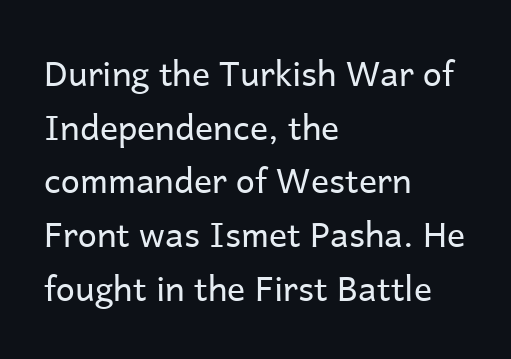
Evenly set lines give the paragraph a standard silhouette. Students, note that the glyphs here touch the page at normal intervals. Type without underlining. The strokes are not fattened; the text isn't bold. Proportional: the letters do not fall into vertical columns. This is roman type, the default non-slanted kind.
